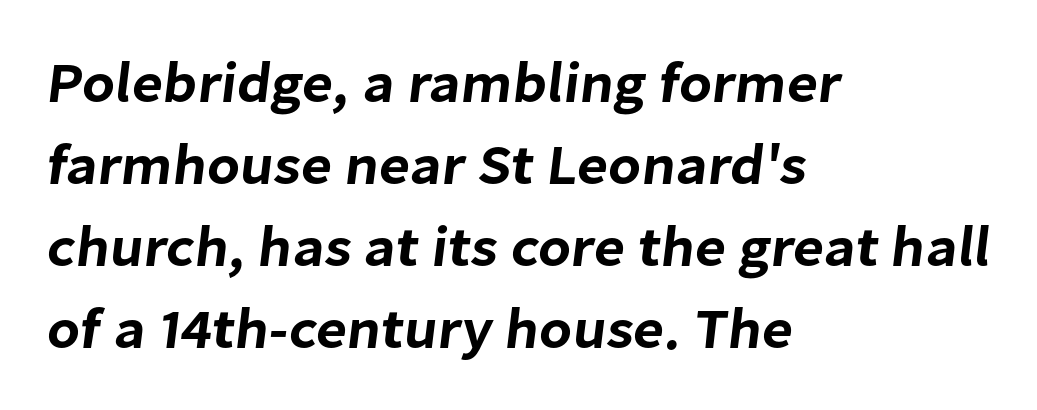
{"serif": "no", "width": "normal", "stroke_contrast": "low", "x_height": "medium", "monospaced": "no", "underline": "no", "align": "left", "line_spacing": "normal", "line_spacing_ratio": 1.44, "letter_spacing": "normal", "letter_spacing_em": 0.0, "glyph_px": 57}
